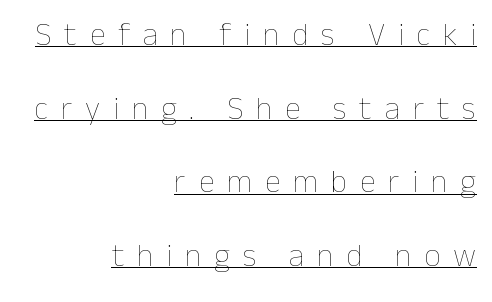
{"italic": "no", "bold": "no", "weight": "thin", "width": "normal", "stroke_contrast": "low", "x_height": "medium", "monospaced": "no", "underline": "yes", "align": "right", "line_spacing": "loose", "line_spacing_ratio": 2.3, "letter_spacing": "wide", "letter_spacing_em": 0.4, "glyph_px": 32}
